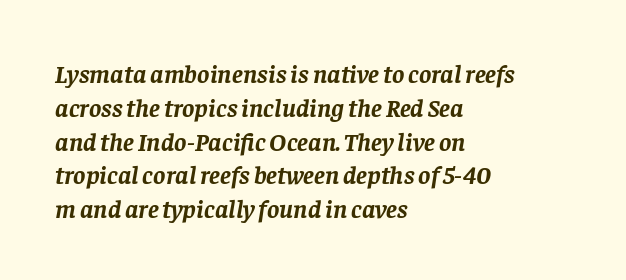
Q: Is the text bold? A: Yes.
Q: Is the text italic (slanted)? A: Yes, it leans right by about 8 degrees.
Q: Is the text underlined? A: No.
Q: How is the paragraph aligned? A: Left-aligned.
Q: Is the spacing between letters normal or unusually wide? A: Normal.
Q: Is the spacing between lines tight, normal or loose? A: Normal.
